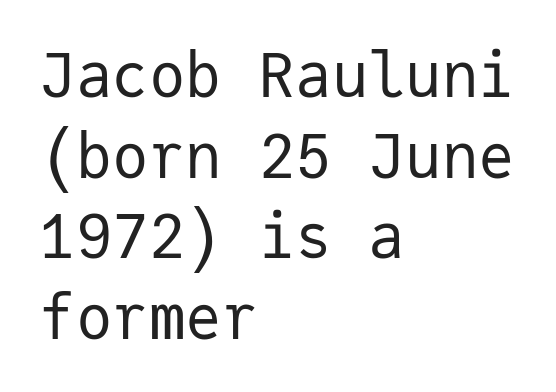
Q: Is the text bold? A: No.
Q: Is the text italic (slanted)? A: No, it is upright.
Q: Is the typeface a serif or a sans-serif typeface? A: Sans-serif.
Q: Is the text underlined? A: No.
Q: How is the paragraph aligned? A: Left-aligned.
Q: Is the spacing between letters normal or unusually wide? A: Normal.
Q: Is the spacing between lines tight, normal or loose? A: Normal.
Q: Width (condensed, normal, or wide)? A: Normal.
Q: Stroke contrast? A: Low.
Q: x-height? A: Medium.
Q: Monospaced? A: Yes.
